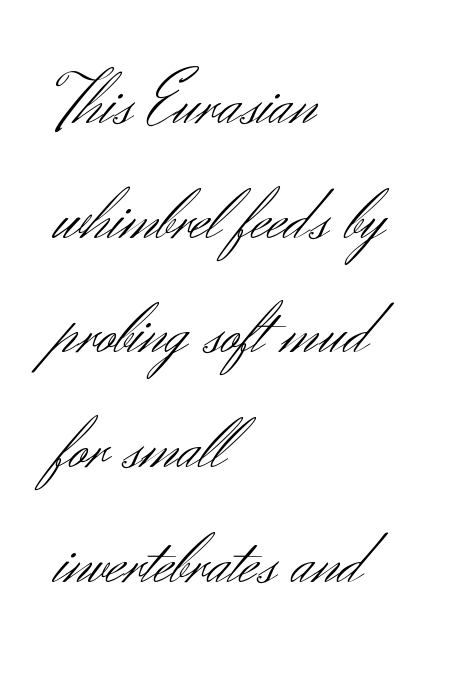
{"serif": "no", "bold": "no", "weight": "light", "width": "normal", "stroke_contrast": "medium", "x_height": "small", "monospaced": "no", "underline": "no", "align": "left", "line_spacing": "normal", "line_spacing_ratio": 1.55, "letter_spacing": "normal", "letter_spacing_em": 0.0, "glyph_px": 74}
